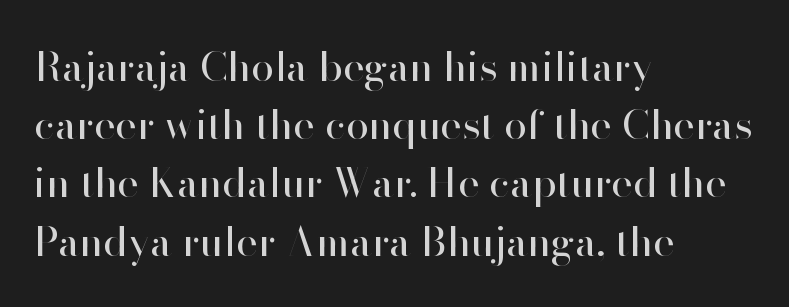
Q: Is the text bold? A: No.
Q: Is the text italic (slanted)? A: No, it is upright.
Q: Is the typeface a serif or a sans-serif typeface? A: Sans-serif.
Q: Is the text underlined? A: No.
Q: How is the paragraph aligned? A: Left-aligned.
Q: Is the spacing between letters normal or unusually wide? A: Normal.
Q: Is the spacing between lines tight, normal or loose? A: Normal.
Q: Width (condensed, normal, or wide)? A: Normal.
Q: Stroke contrast? A: High.
Q: x-height? A: Small.
Q: Monospaced? A: No.
